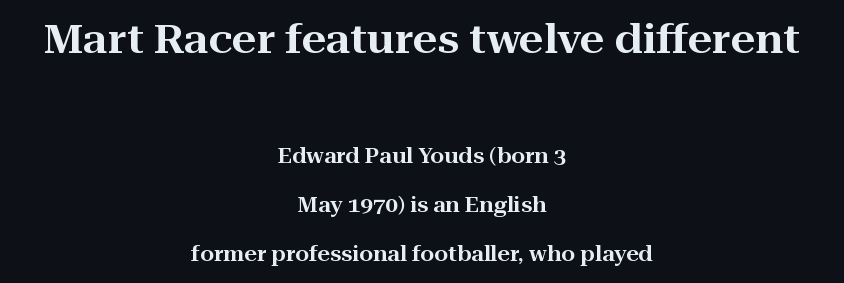
The setting favours the middle, as headings and verse often do. Examine the stroke ends and you'll spot serifs. The face used here appears at its bigger size in the upper chunk. A typesetter would call this zero additional tracking.
